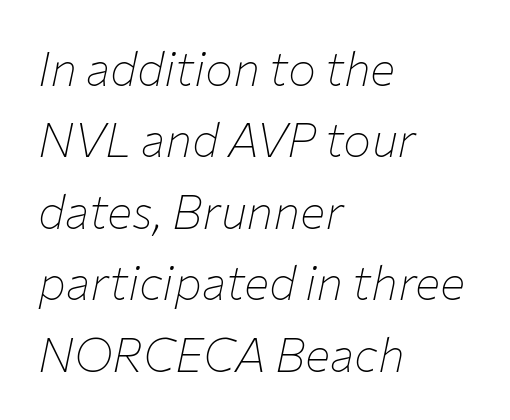
The image shows 47 px thin type, italic (leaning right); set left-aligned, normal line spacing (1.52x), normal letter spacing, not underlined; low stroke contrast and a medium x-height.
